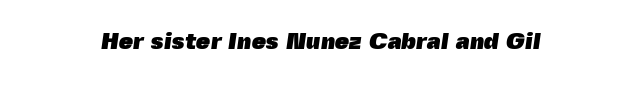
Compared with typical body copy, the letter spacing here is the same. A bare baseline throughout the passage. Chunky letters — that's bold for sure.
